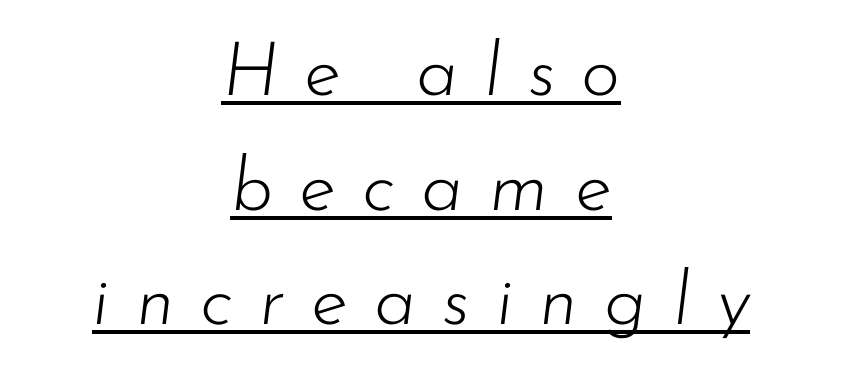
The image shows 75 px light type, italic (leaning right); set centered, normal line spacing (1.53x), unusually wide letter spacing (+0.35 em), underlined; low stroke contrast and a small x-height.
